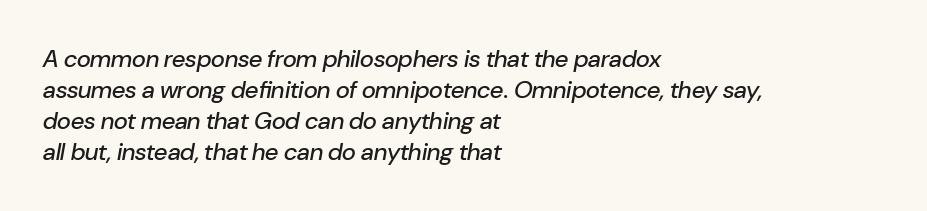
Caption: multi-line text, flush left, ragged right. Check the space under the baseline: it is left empty. This rendering leaves character spacing at its baseline value. You can tell it's italic because the verticals aren't actually vertical. Is there much room between lines? A standard amount, neither cramped nor airy.
